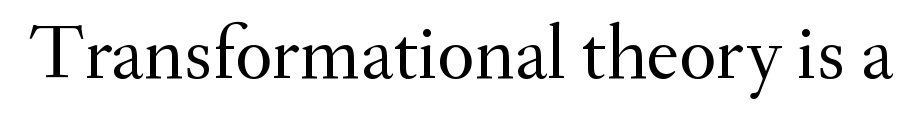
These lines were composed using upright roman letters. The typesetting does not lean heavy: it is not bold. Small tapered or slab feet sit at the stroke ends, so this counts as serif. The horizontal fit of the characters is conventional and even. These lines are rendered in a variable-pitch font. Each row of text sits above clean, open space.
